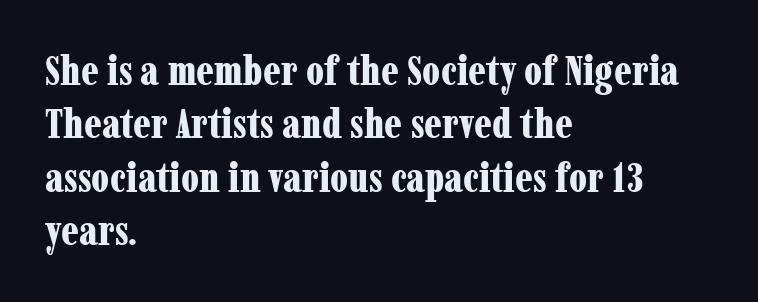
Q: Is the text bold? A: Yes.
Q: Is the text italic (slanted)? A: No, it is upright.
Q: Is the typeface a serif or a sans-serif typeface? A: Serif.
Q: Is the text underlined? A: No.
Q: How is the paragraph aligned? A: Left-aligned.
Q: Is the spacing between letters normal or unusually wide? A: Normal.
Q: Is the spacing between lines tight, normal or loose? A: Normal.
Q: Width (condensed, normal, or wide)? A: Condensed.
Q: Stroke contrast? A: Low.
Q: x-height? A: Medium.
Q: Monospaced? A: No.
